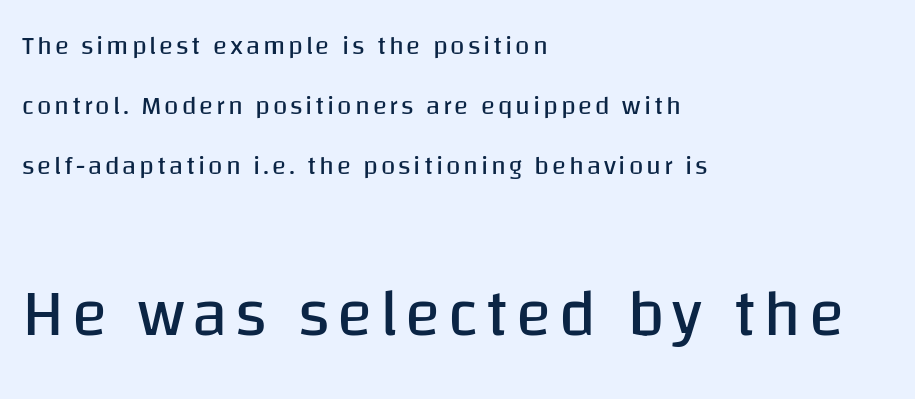
Q: Is the text bold? A: No.
Q: Is the text italic (slanted)? A: No, it is upright.
Q: Is the typeface a serif or a sans-serif typeface? A: Sans-serif.
Q: Is the text underlined? A: No.
Q: How is the paragraph aligned? A: Left-aligned.
Q: Is the spacing between lines tight, normal or loose? A: Loose.
Q: Which block of text is set in a larger size, the first (top) or the second (bottom)? A: The second (bottom) one.
Q: Width (condensed, normal, or wide)? A: Normal.
Q: Stroke contrast? A: Low.
Q: x-height? A: Large.
Q: Monospaced? A: No.
